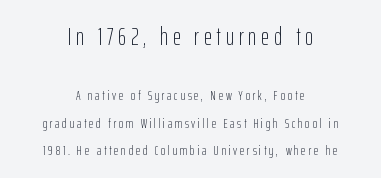
Caption: multi-line text, centered on the measure. Decoration check: the copy has no underline. The weight would be labelled regular, book, light, or lighter still. You can tell it's not italic because the verticals are truly vertical. The leading is generous, giving the passage an open texture. Character size in the leading block exceeds that of the trailing block.
